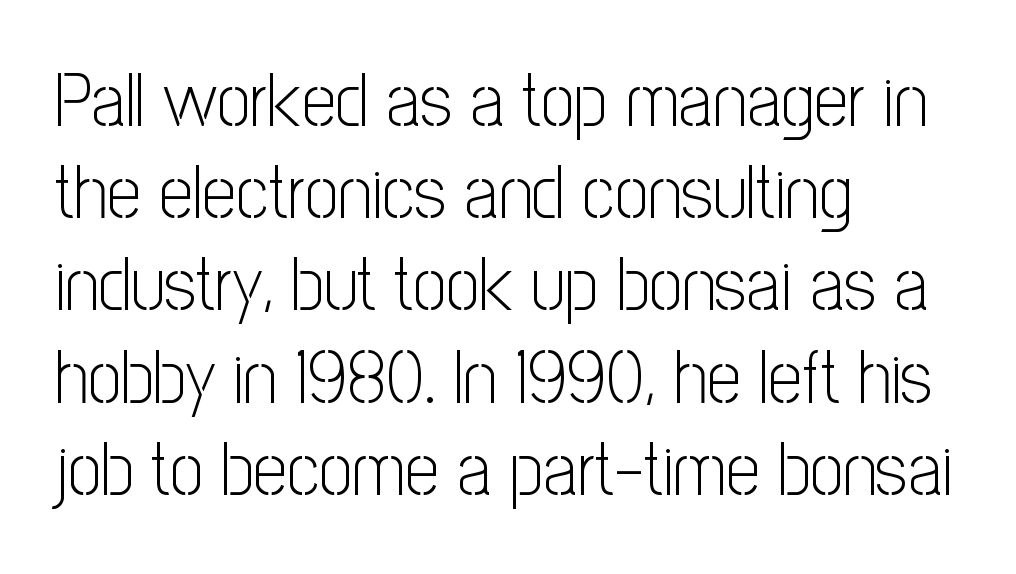
The image shows 75 px light, condensed sans-serif type, upright; set left-aligned, line spacing 1.23x, normal letter spacing, not underlined; low stroke contrast and a medium x-height.
